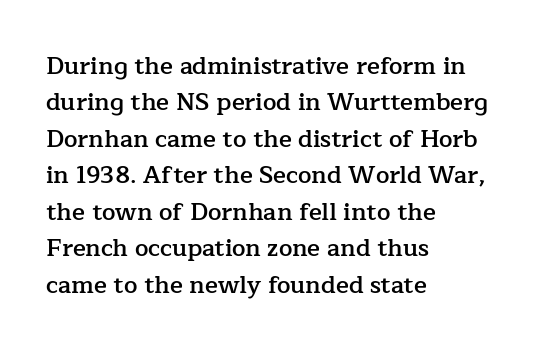
These lines keep a tight, regular rhythm from letter to letter. The foot of each line stays bare and open. The rag falls on the right side of this text block. The designer left line spacing at the default.
